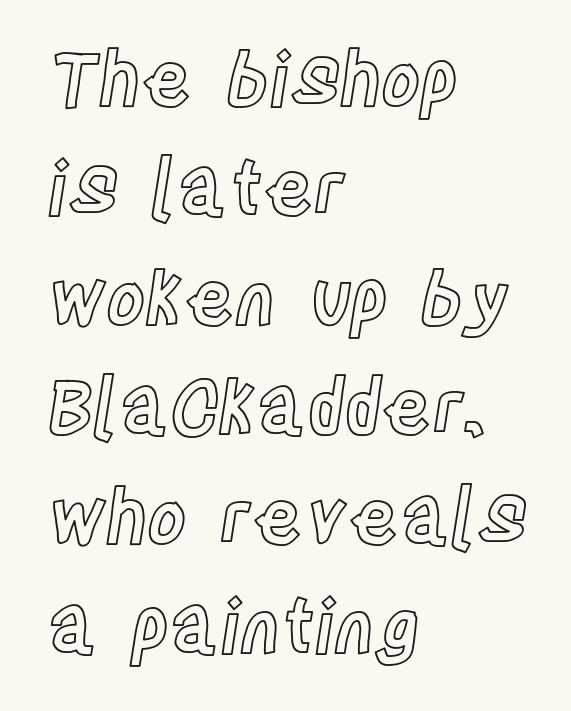
{"width": "condensed", "x_height": "large", "monospaced": "no", "underline": "no", "align": "left", "line_spacing": "normal", "line_spacing_ratio": 1.46, "letter_spacing": "normal", "letter_spacing_em": 0.0, "glyph_px": 75}
